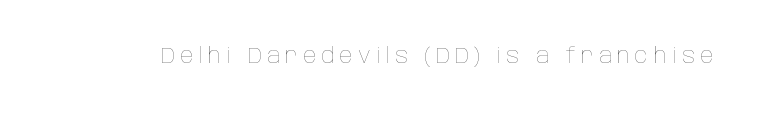
The image shows 22 px text type, upright; set unusually wide letter spacing (+0.24 em), not underlined.
